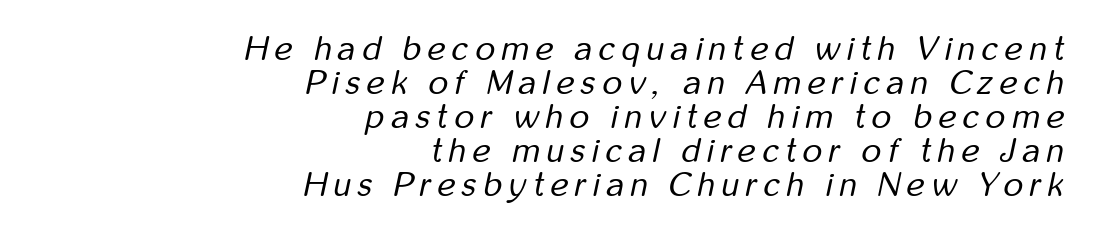
The image shows 34 px regular-weight, condensed type, italic (leaning right); set right-aligned, tight line spacing (1.0x), unusually wide letter spacing (+0.2 em), not underlined; low stroke contrast and a medium x-height.
